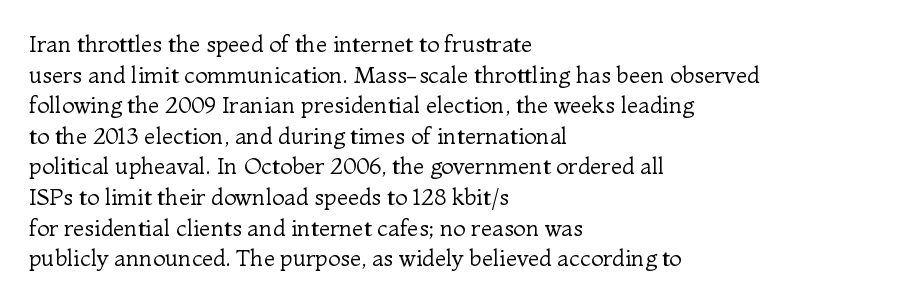
The image shows 23 px text type, upright; set left-aligned, normal line spacing (1.33x), normal letter spacing, not underlined.
